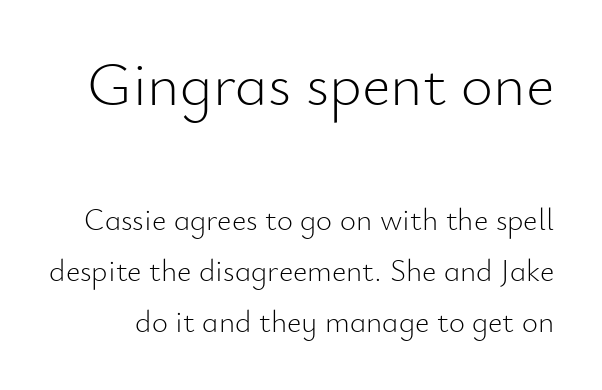
The image shows 62 px light sans-serif type, upright; set normal line spacing (1.66x), normal letter spacing, not underlined; the first (top) block is 2.0x larger; low stroke contrast and a small x-height.
